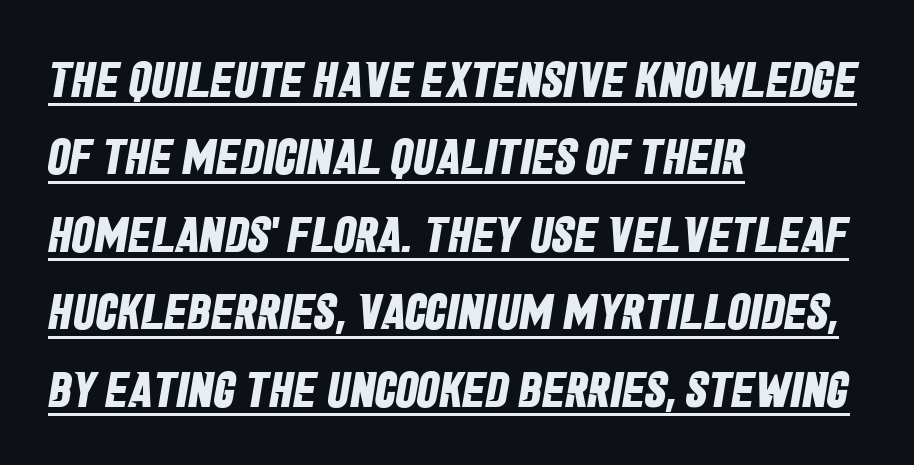
Q: Is the text bold? A: Yes.
Q: Is the typeface a serif or a sans-serif typeface? A: Sans-serif.
Q: Is the text underlined? A: Yes.
Q: How is the paragraph aligned? A: Left-aligned.
Q: Is the spacing between letters normal or unusually wide? A: Normal.
Q: Is the spacing between lines tight, normal or loose? A: Normal.
Q: Width (condensed, normal, or wide)? A: Condensed.
Q: Stroke contrast? A: Low.
Q: x-height? A: Large.
Q: Monospaced? A: No.
